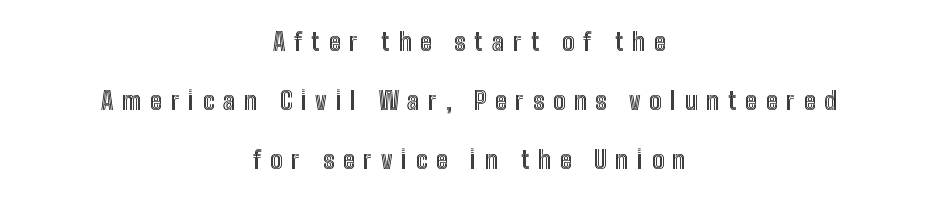
The image shows 24 px text type, upright; set centered, loose line spacing (2.46x), unusually wide letter spacing (+0.36 em), not underlined.
